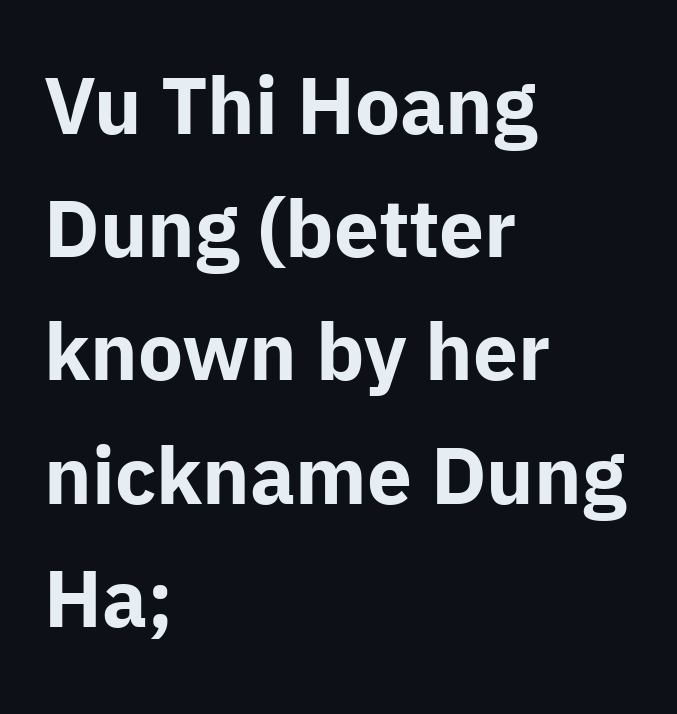
{"serif": "no", "italic": "no", "bold": "yes", "weight": "bold", "width": "normal", "stroke_contrast": "low", "x_height": "medium", "monospaced": "no", "underline": "no", "align": "left", "line_spacing": "normal", "line_spacing_ratio": 1.54, "letter_spacing": "normal", "letter_spacing_em": 0.0, "glyph_px": 80}
